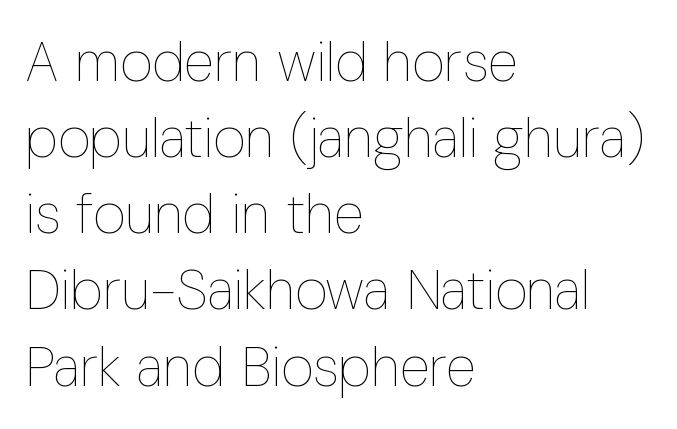
{"italic": "no", "bold": "no", "weight": "thin", "width": "condensed", "stroke_contrast": "low", "x_height": "medium", "monospaced": "no", "underline": "no", "align": "left", "line_spacing": "normal", "line_spacing_ratio": 1.36, "letter_spacing": "normal", "letter_spacing_em": 0.0, "glyph_px": 56}
